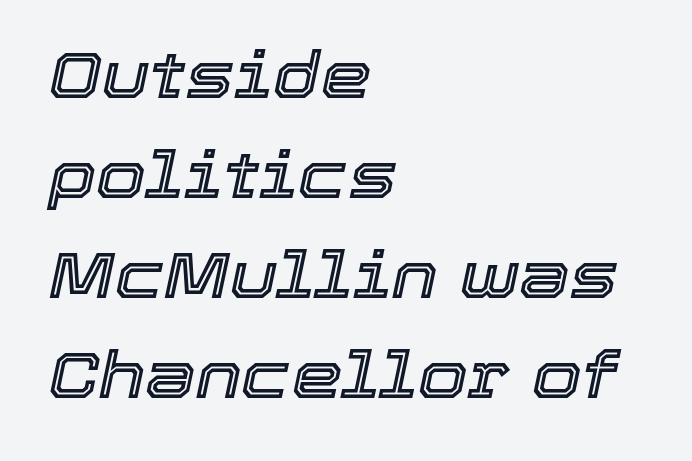
{"italic": "yes", "lean": "right", "slant_degrees": 12, "width": "normal", "x_height": "medium", "monospaced": "no", "underline": "no", "align": "left", "line_spacing": "normal", "line_spacing_ratio": 1.56, "letter_spacing": "normal", "letter_spacing_em": 0.0, "glyph_px": 64}
